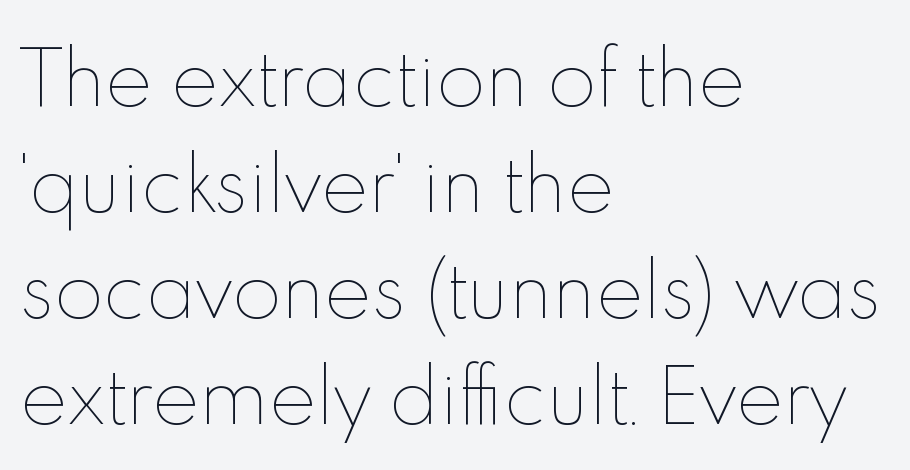
Summary of vertical rhythm: regular, with standard interline spacing. Each letter keeps its own natural width here, so spacing adapts to shape. The letterforms sit at book weight or below. Style check: upright. The rag falls on the right side of this text block.
